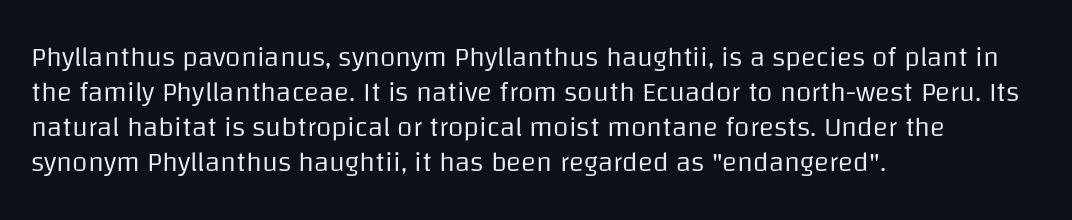
The image shows 28 px regular-weight sans-serif type, upright; set left-aligned, normal line spacing (1.25x), normal letter spacing, not underlined; low stroke contrast and a large x-height.
